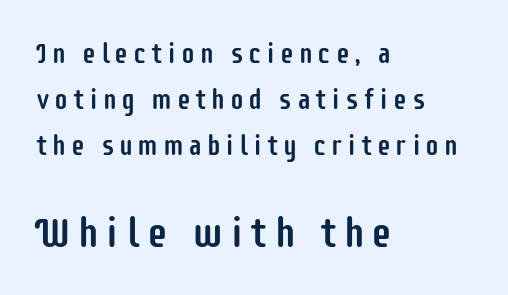
Q: Is the text italic (slanted)? A: No, it is upright.
Q: Is the typeface a serif or a sans-serif typeface? A: Sans-serif.
Q: Is the text underlined? A: No.
Q: How is the paragraph aligned? A: Left-aligned.
Q: Is the spacing between lines tight, normal or loose? A: Normal.
Q: Which block of text is set in a larger size, the first (top) or the second (bottom)? A: The second (bottom) one.
Q: Width (condensed, normal, or wide)? A: Condensed.
Q: Stroke contrast? A: Low.
Q: x-height? A: Large.
Q: Monospaced? A: No.
